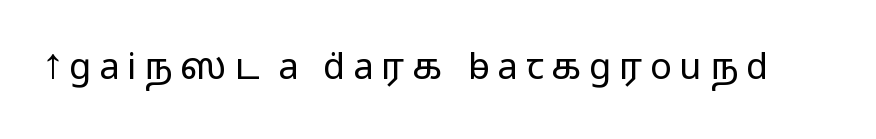
Q: Is the text bold? A: No.
Q: Is the text italic (slanted)? A: No, it is upright.
Q: Is the typeface a serif or a sans-serif typeface? A: Sans-serif.
Q: Is the text underlined? A: No.
Q: Is the spacing between letters normal or unusually wide? A: Unusually wide.
Q: Width (condensed, normal, or wide)? A: Wide.
Q: Stroke contrast? A: Low.
Q: x-height? A: Medium.
Q: Monospaced? A: No.
